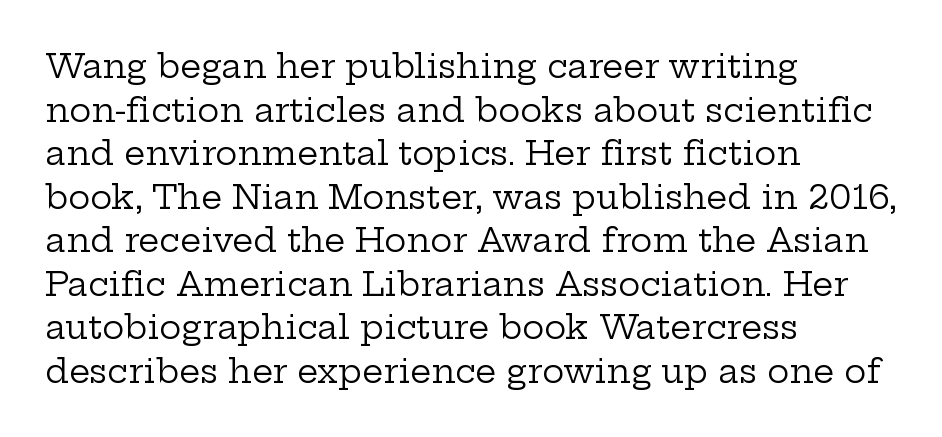
Style check: upright. Underlining? Definitely not there. The passage shown is typed in a proportional face where columns would drift. You can tell from the footed stems that serif type was used. Each stroke keeps to a modest, everyday thickness or less.
